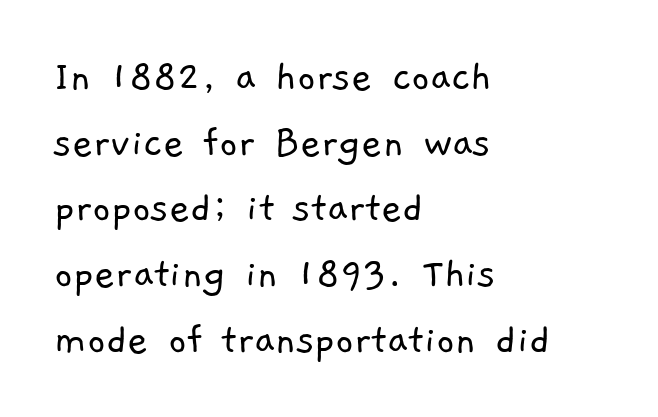
Q: Is the text bold? A: No.
Q: Is the typeface a serif or a sans-serif typeface? A: Sans-serif.
Q: Is the text underlined? A: No.
Q: How is the paragraph aligned? A: Left-aligned.
Q: Is the spacing between letters normal or unusually wide? A: Normal.
Q: Is the spacing between lines tight, normal or loose? A: Normal.
Q: Width (condensed, normal, or wide)? A: Normal.
Q: Stroke contrast? A: Low.
Q: x-height? A: Medium.
Q: Monospaced? A: No.
